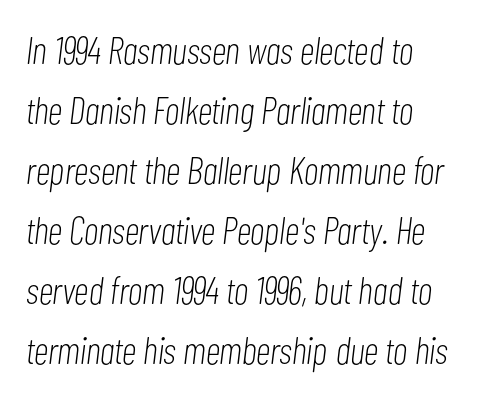
{"italic": "yes", "lean": "right", "slant_degrees": 7, "bold": "no", "weight": "light", "width": "condensed", "stroke_contrast": "low", "x_height": "medium", "monospaced": "no", "underline": "no", "line_spacing": "normal", "line_spacing_ratio": 1.58, "letter_spacing": "normal", "letter_spacing_em": 0.0, "glyph_px": 38}
